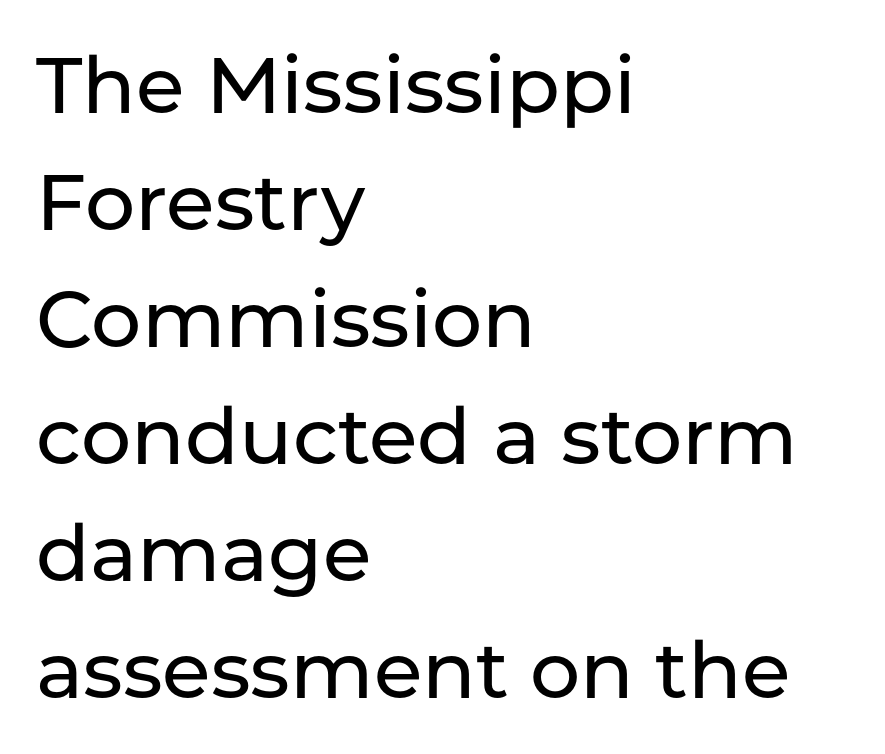
{"serif": "no", "italic": "no", "width": "normal", "stroke_contrast": "low", "x_height": "medium", "monospaced": "no", "underline": "no", "align": "left", "line_spacing": "normal", "line_spacing_ratio": 1.48, "letter_spacing": "normal", "letter_spacing_em": 0.0, "glyph_px": 79}
